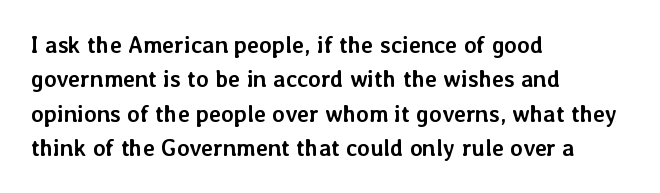
{"italic": "no", "bold": "yes", "underline": "no", "align": "left", "line_spacing": "normal", "line_spacing_ratio": 1.49, "letter_spacing": "normal", "letter_spacing_em": 0.0, "glyph_px": 23}
